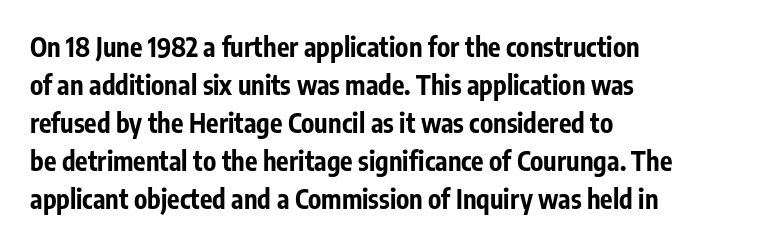
{"italic": "no", "bold": "yes", "underline": "no", "align": "left", "line_spacing": "normal", "line_spacing_ratio": 1.46, "letter_spacing": "normal", "letter_spacing_em": 0.0, "glyph_px": 26}
